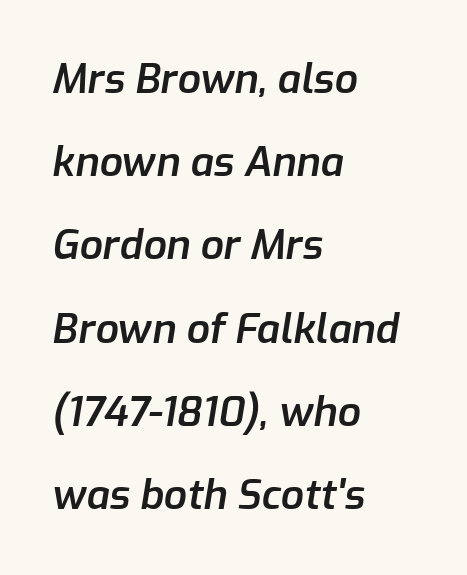
A bit beefed up — I'd call it semibold rather than bold. The strip under each line holds only bare page. One glance says open: line gaps are wider than usual. You could not count columns in this text — the font is proportionally spaced. Teacher's note: observe the even left margin — that is flush-left alignment.
